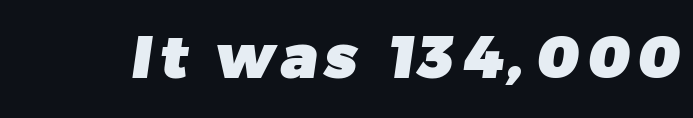
Is this a sans? Yes — the strokes have no serifs. Varying glyph widths throughout — classic text-font behaviour. Emphasis by weight is at full strength: bold. The foot of each line stays bare and open.
